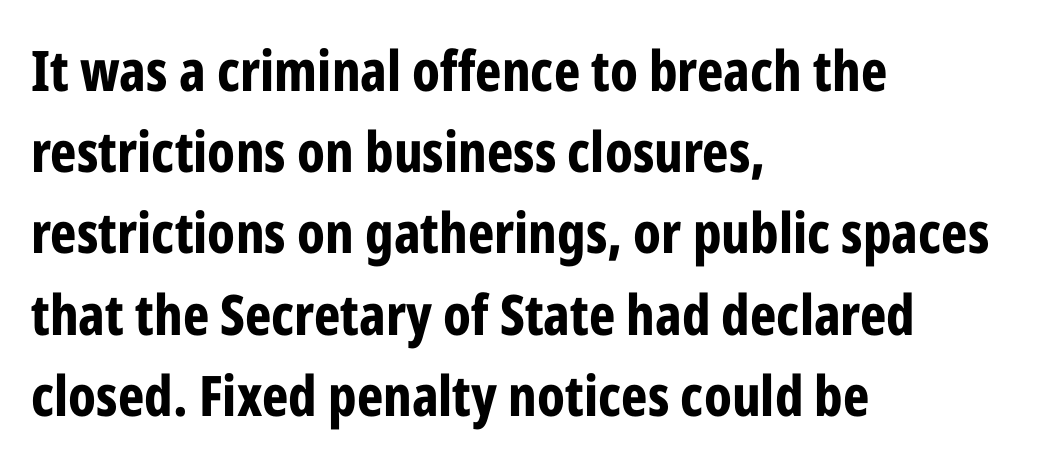
Q: Is the text bold? A: Yes.
Q: Is the text italic (slanted)? A: No, it is upright.
Q: Is the typeface a serif or a sans-serif typeface? A: Sans-serif.
Q: Is the text underlined? A: No.
Q: How is the paragraph aligned? A: Left-aligned.
Q: Is the spacing between letters normal or unusually wide? A: Normal.
Q: Is the spacing between lines tight, normal or loose? A: Normal.
Q: Width (condensed, normal, or wide)? A: Condensed.
Q: Stroke contrast? A: Low.
Q: x-height? A: Medium.
Q: Monospaced? A: No.
